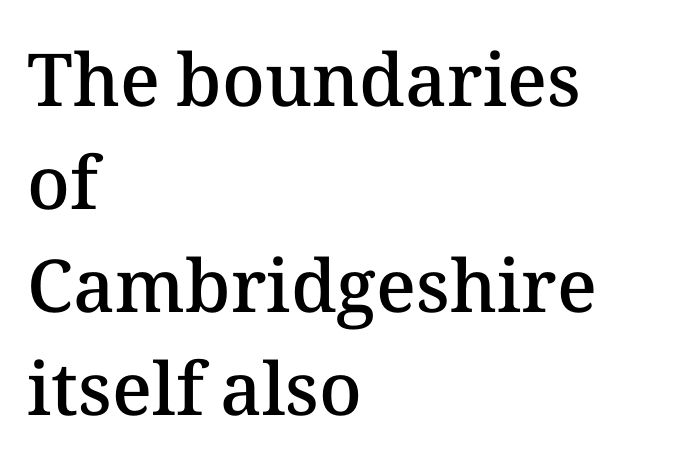
The image shows 73 px semibold type, upright; set left-aligned, normal line spacing (1.41x), normal letter spacing, not underlined; medium stroke contrast and a medium x-height.
